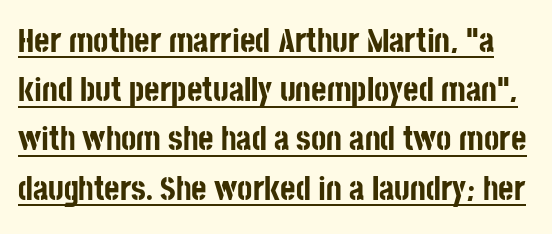
The image shows 33 px bold, condensed sans-serif type, upright; set normal line spacing (1.49x), normal letter spacing, underlined; low stroke contrast and a large x-height.
